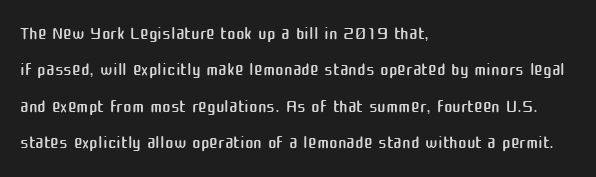
The image shows 26 px text type, upright; set left-aligned, normal line spacing (1.4x), normal letter spacing, not underlined.
